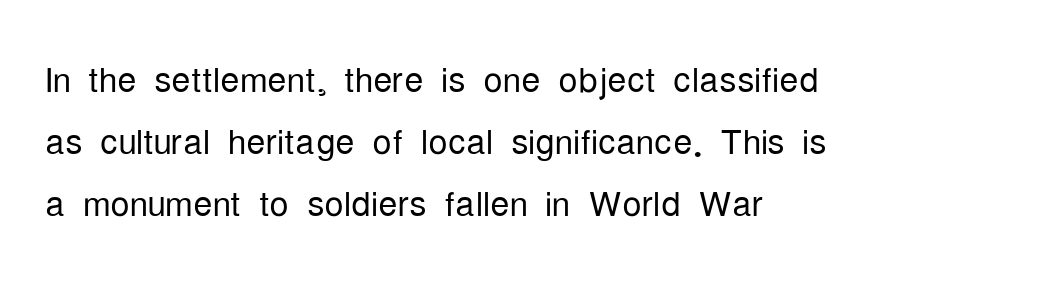
This is roman type, the default non-slanted kind. The setting favours the left margin, as ordinary paragraphs usually do. The weight tops out at a normal text grade. Lines of text with bare space underneath. Proportional: the letters do not fall into vertical columns. Between one letter and the next there's only the usual sliver of space.
